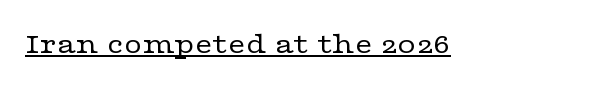
Observe the serifs anchoring each vertical stroke in this sample. The axis of the letterforms is exactly vertical. Compared with a typical body face, this is equally light or lighter still. Like a heading marked for emphasis, these lines bear an underscore.
